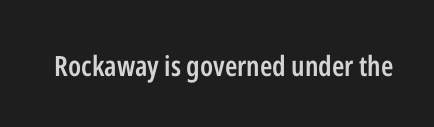
The image shows 28 px semibold, condensed sans-serif type, upright; set normal letter spacing, not underlined; low stroke contrast and a medium x-height.
